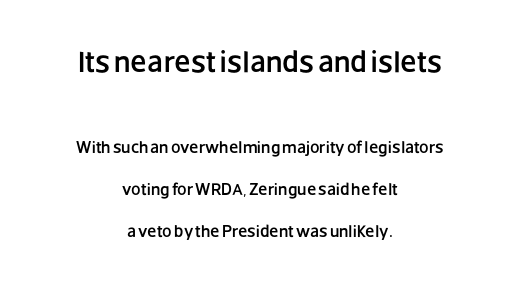
{"serif": "no", "italic": "no", "width": "normal", "stroke_contrast": "low", "x_height": "large", "monospaced": "no", "underline": "no", "align": "center", "line_spacing": "loose", "line_spacing_ratio": 2.47, "letter_spacing": "normal", "letter_spacing_em": 0.0, "larger_block": "first", "size_ratio": 1.76, "glyph_px": 30}
